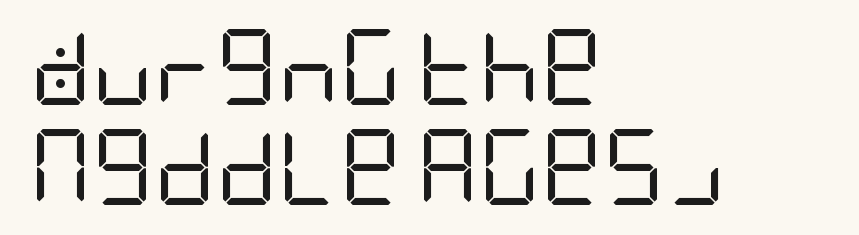
This rendering features lettering with no underline. A quiet, ordinary-to-light weight characterises the typeface. Type style note: lacks serifs. Notice how the stems are strictly vertical — no italics here. Tracking here is standard; glyphs follow each other at the usual distance. These lines are set flush left with a ragged right edge.
